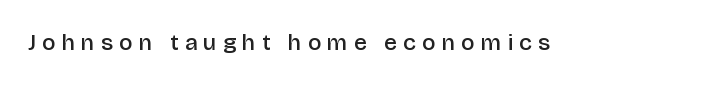
Each row of text sits above clean, open space. This sample uses expanded letter spacing, leaving extra air between glyphs. Moderately thickened strokes mark this as semibold type. The lettering stays uniformly vertical, giving the passage a roman look.
